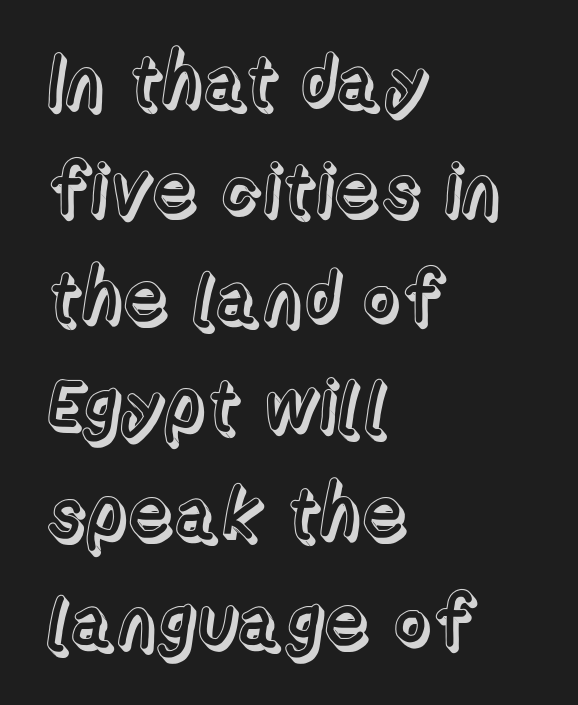
Q: Is the text italic (slanted)? A: Yes.
Q: Is the text underlined? A: No.
Q: How is the paragraph aligned? A: Left-aligned.
Q: Is the spacing between letters normal or unusually wide? A: Normal.
Q: Is the spacing between lines tight, normal or loose? A: Normal.
Q: Width (condensed, normal, or wide)? A: Normal.
Q: x-height? A: Medium.
Q: Monospaced? A: No.
